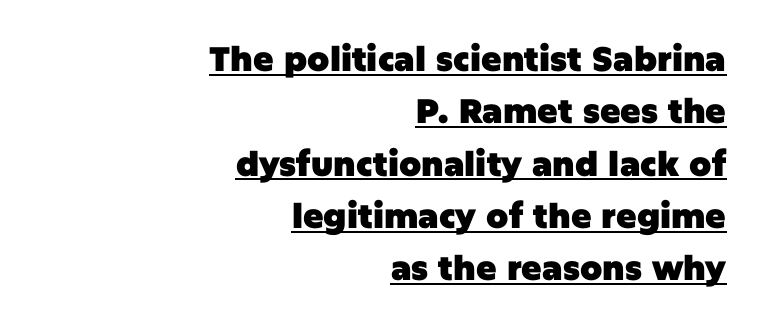
{"serif": "no", "italic": "no", "bold": "yes", "weight": "heavy", "width": "normal", "stroke_contrast": "low", "x_height": "large", "monospaced": "no", "underline": "yes", "align": "right", "line_spacing": "normal", "line_spacing_ratio": 1.54, "letter_spacing": "normal", "letter_spacing_em": 0.0, "glyph_px": 34}
